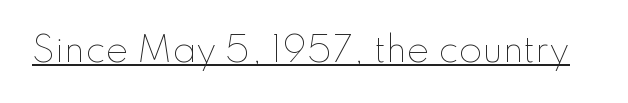
Q: Is the text bold? A: No.
Q: Is the text italic (slanted)? A: No, it is upright.
Q: Is the text underlined? A: Yes.
Q: Is the spacing between letters normal or unusually wide? A: Normal.
Q: Width (condensed, normal, or wide)? A: Normal.
Q: Stroke contrast? A: Low.
Q: x-height? A: Small.
Q: Monospaced? A: No.
